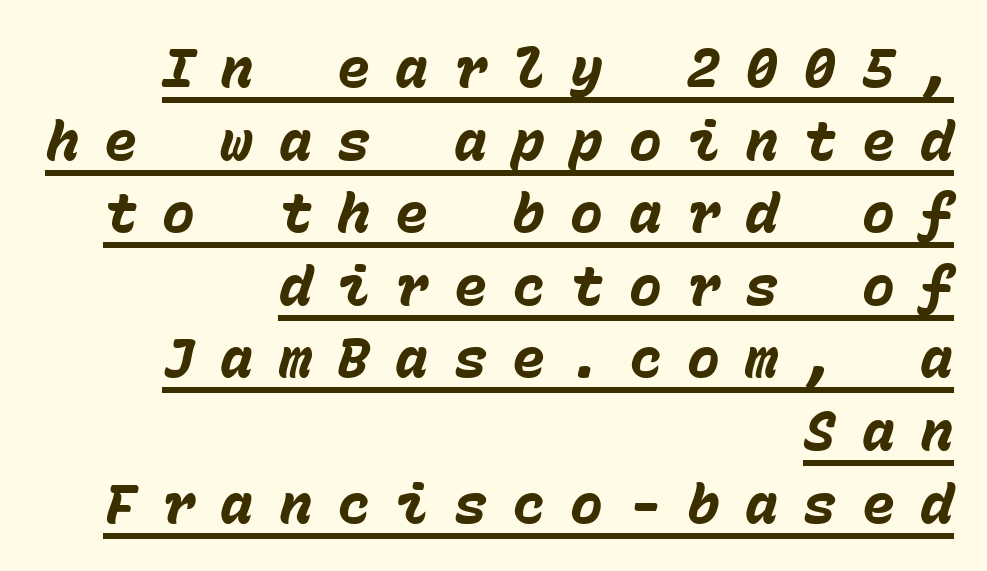
The line texture is sparse and dotted thanks to wide tracking. In terms of leading, this rendering sits right in the middle. The specimen includes a rule beneath the text block's lines. In terms of posture, this sample is oblique. Casual observation: everything's shoved over to the right. What weight is shown? A full bold with thick strokes.
